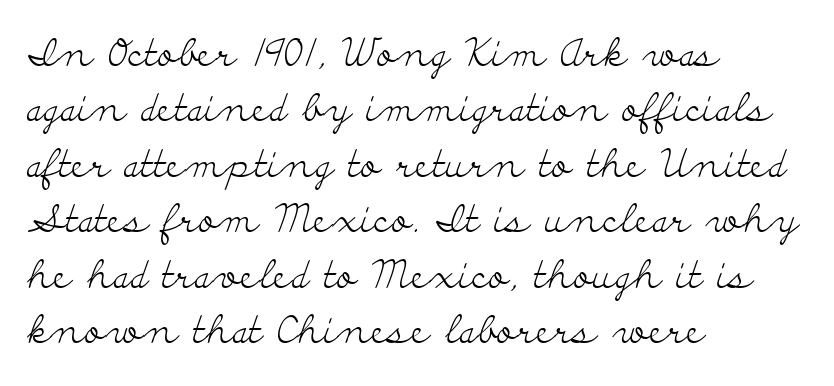
The image shows 38 px light, wide serif type; set left-aligned, normal line spacing (1.46x), normal letter spacing, not underlined; low stroke contrast and a small x-height.
